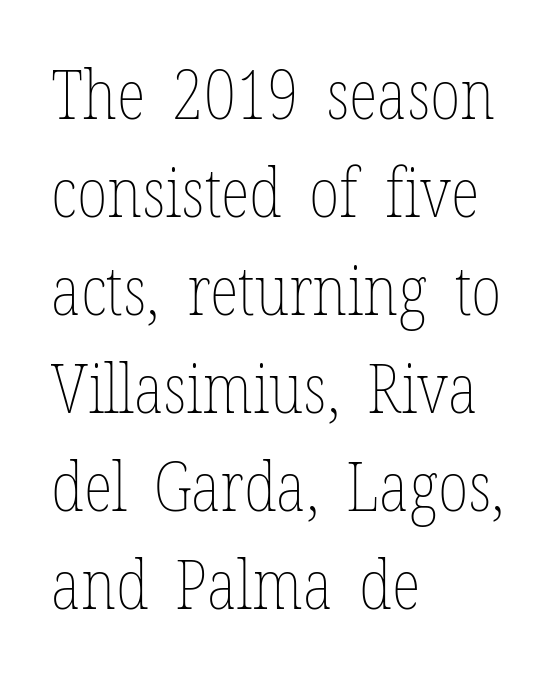
{"italic": "no", "bold": "no", "weight": "thin", "width": "condensed", "stroke_contrast": "low", "x_height": "medium", "monospaced": "no", "underline": "no", "align": "left", "line_spacing": "normal", "line_spacing_ratio": 1.44, "letter_spacing": "normal", "letter_spacing_em": 0.0, "glyph_px": 68}
